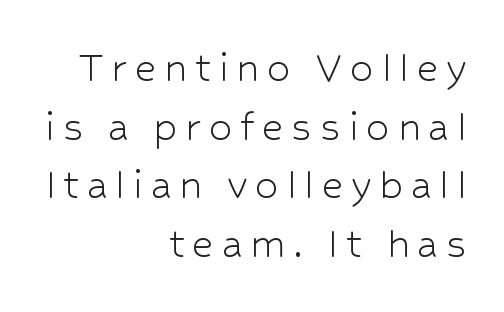
Q: Is the text bold? A: No.
Q: Is the text italic (slanted)? A: No, it is upright.
Q: Is the typeface a serif or a sans-serif typeface? A: Sans-serif.
Q: Is the text underlined? A: No.
Q: How is the paragraph aligned? A: Right-aligned.
Q: Is the spacing between lines tight, normal or loose? A: Normal.
Q: Width (condensed, normal, or wide)? A: Normal.
Q: Stroke contrast? A: Low.
Q: x-height? A: Medium.
Q: Monospaced? A: No.
